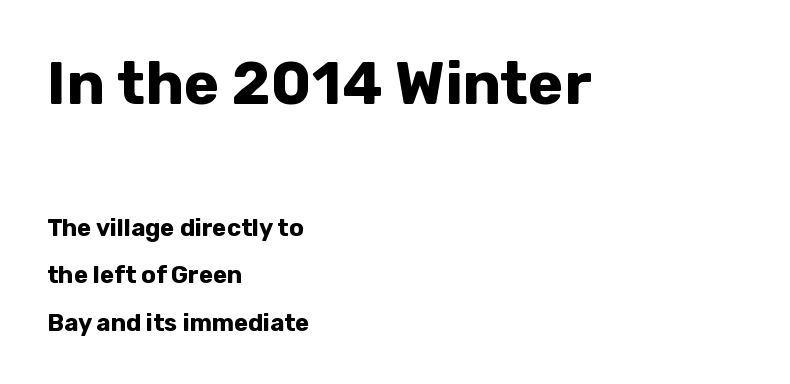
Q: Is the text bold? A: Yes.
Q: Is the text italic (slanted)? A: No, it is upright.
Q: Is the typeface a serif or a sans-serif typeface? A: Sans-serif.
Q: Is the text underlined? A: No.
Q: How is the paragraph aligned? A: Left-aligned.
Q: Is the spacing between letters normal or unusually wide? A: Normal.
Q: Is the spacing between lines tight, normal or loose? A: Loose.
Q: Which block of text is set in a larger size, the first (top) or the second (bottom)? A: The first (top) one.
Q: Width (condensed, normal, or wide)? A: Normal.
Q: Stroke contrast? A: Low.
Q: x-height? A: Medium.
Q: Monospaced? A: No.
